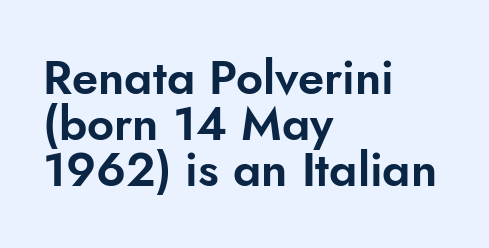
The image shows 47 px sans-serif type, upright; set left-aligned, tight line spacing (0.98x), normal letter spacing, not underlined; low stroke contrast and a small x-height.
